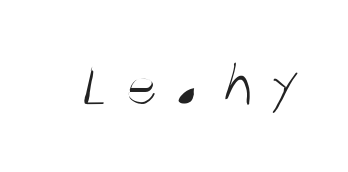
Compared with a typical body face, this is equally light or lighter still. The type family on display is of the sans-serif kind. The space directly below the letters is spotless. The passage shown is typed in a proportional face where columns would drift. Tracking here is generous; glyphs stand well apart from one another.
